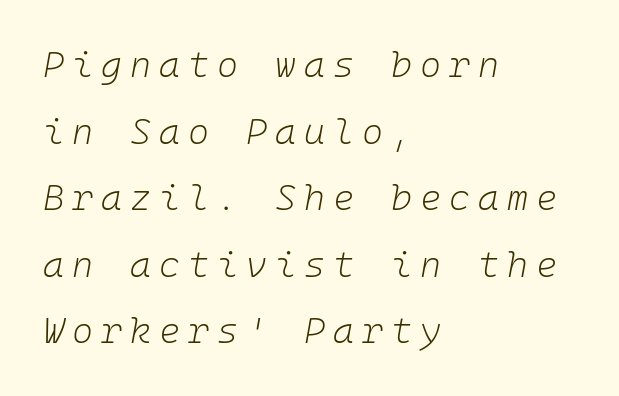
Characters follow at a spacing far wider than the type designer built in. The lettering tilts uniformly, giving the passage an italic look. The glyphs are unaccompanied by any horizontal stroke below them. The font is comparable to plain body text, perhaps lighter. Line starts are locked; line ends wander.
